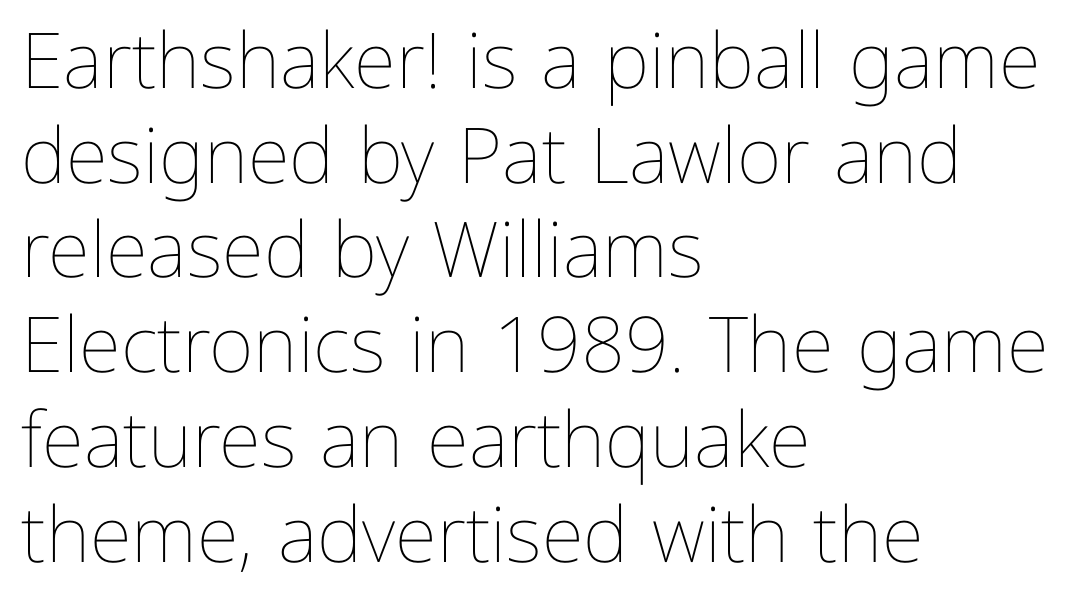
Q: Is the text bold? A: No.
Q: Is the text italic (slanted)? A: No, it is upright.
Q: Is the text underlined? A: No.
Q: How is the paragraph aligned? A: Left-aligned.
Q: Is the spacing between letters normal or unusually wide? A: Normal.
Q: Width (condensed, normal, or wide)? A: Normal.
Q: Stroke contrast? A: Low.
Q: x-height? A: Medium.
Q: Monospaced? A: No.
